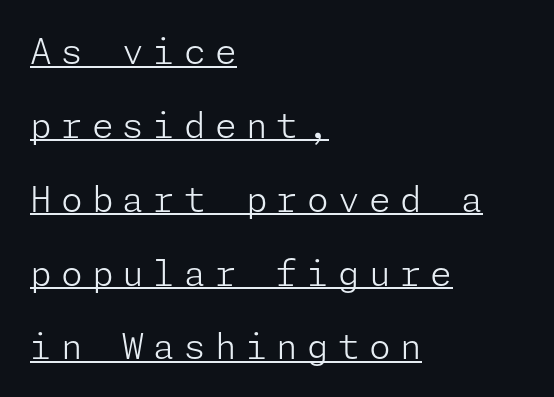
The image shows 35 px light sans-serif type, upright; set left-aligned, loose line spacing (2.11x), unusually wide letter spacing (+0.26 em), underlined; low stroke contrast and a medium x-height.
